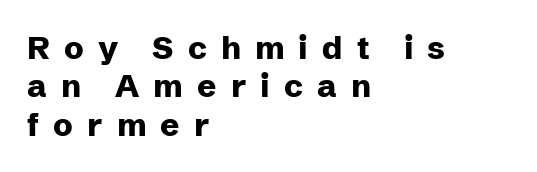
{"serif": "no", "italic": "no", "bold": "yes", "weight": "heavy", "width": "normal", "stroke_contrast": "low", "x_height": "medium", "monospaced": "no", "underline": "no", "align": "left", "line_spacing_ratio": 1.2, "letter_spacing": "wide", "letter_spacing_em": 0.44, "glyph_px": 32}
